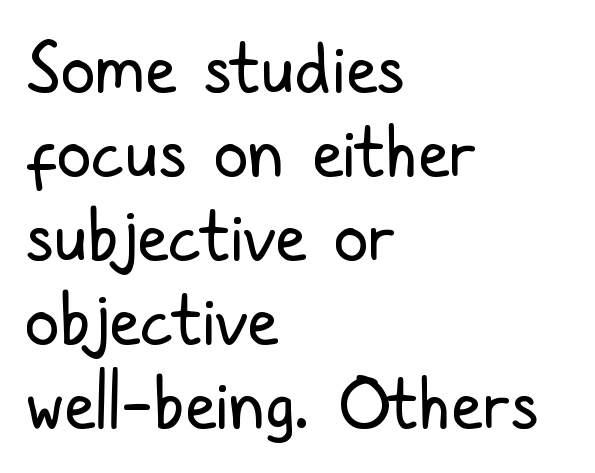
The image shows 70 px regular-weight, condensed sans-serif type, upright; set left-aligned, line spacing 1.2x, normal letter spacing, not underlined; low stroke contrast and a medium x-height.
